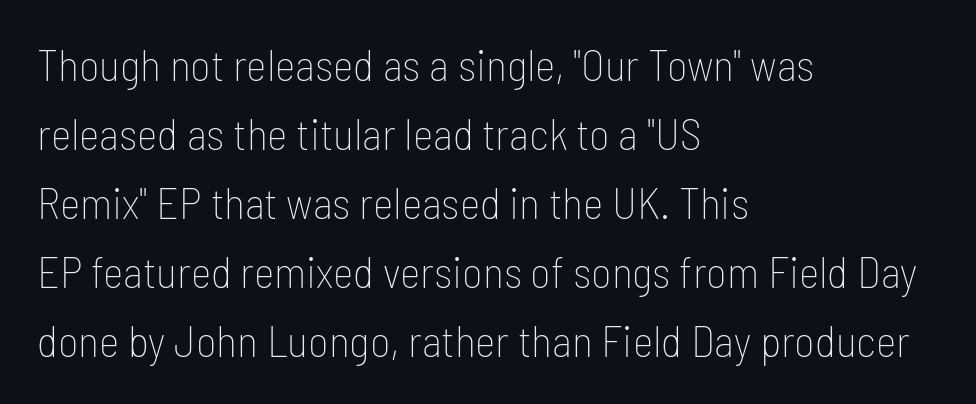
{"serif": "no", "italic": "no", "bold": "no", "weight": "thin", "width": "condensed", "stroke_contrast": "low", "x_height": "medium", "monospaced": "no", "underline": "no", "align": "left", "line_spacing": "normal", "line_spacing_ratio": 1.57, "letter_spacing": "normal", "letter_spacing_em": 0.0, "glyph_px": 44}
